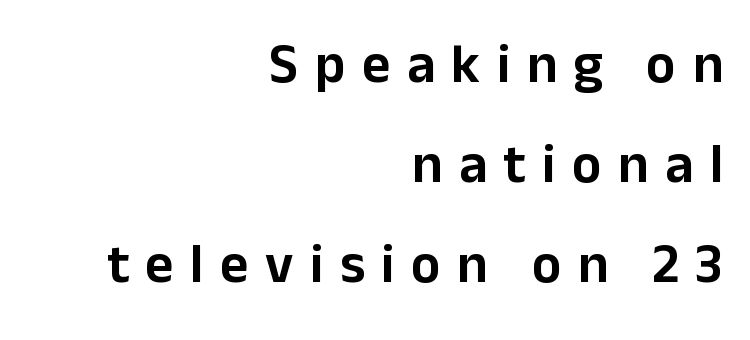
The characters display no serif detailing; their extremities are plain. The rendering anchors every line to the right-hand side. The passage shown is not underscored anywhere. The rendering uses natural spacing where letterforms have individual widths. Look at the tracking — it's clearly loosened, letters drifting apart.
